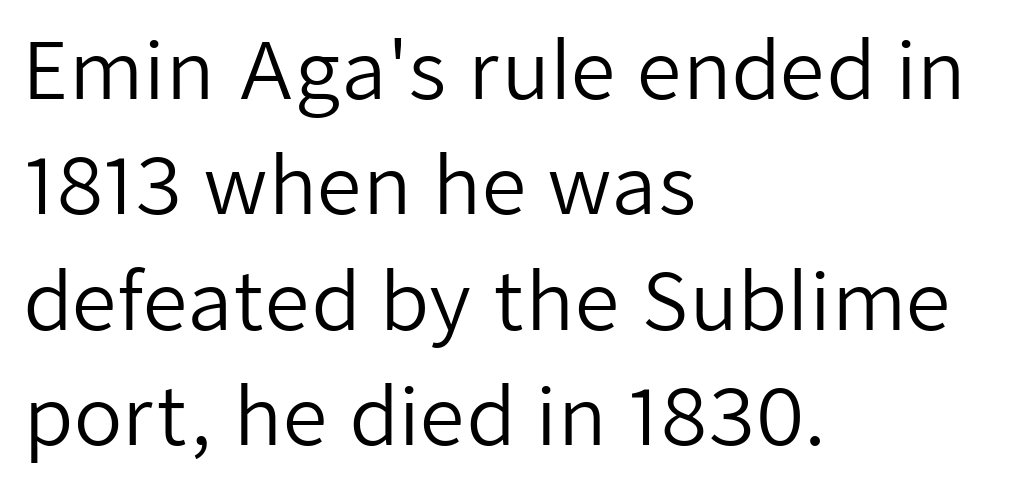
{"serif": "no", "italic": "no", "bold": "no", "weight": "regular", "width": "normal", "stroke_contrast": "low", "x_height": "medium", "monospaced": "no", "underline": "no", "align": "left", "line_spacing": "normal", "line_spacing_ratio": 1.46, "letter_spacing": "normal", "letter_spacing_em": 0.0, "glyph_px": 79}
